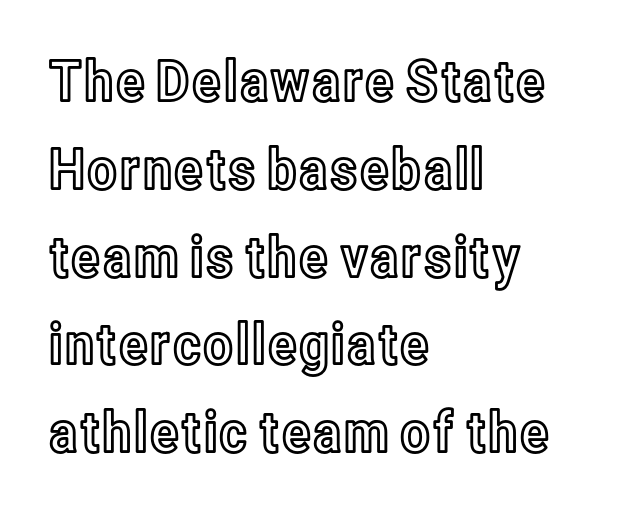
{"italic": "no", "width": "condensed", "x_height": "medium", "monospaced": "no", "underline": "no", "align": "left", "line_spacing": "normal", "line_spacing_ratio": 1.54, "letter_spacing": "normal", "letter_spacing_em": 0.0, "glyph_px": 57}
